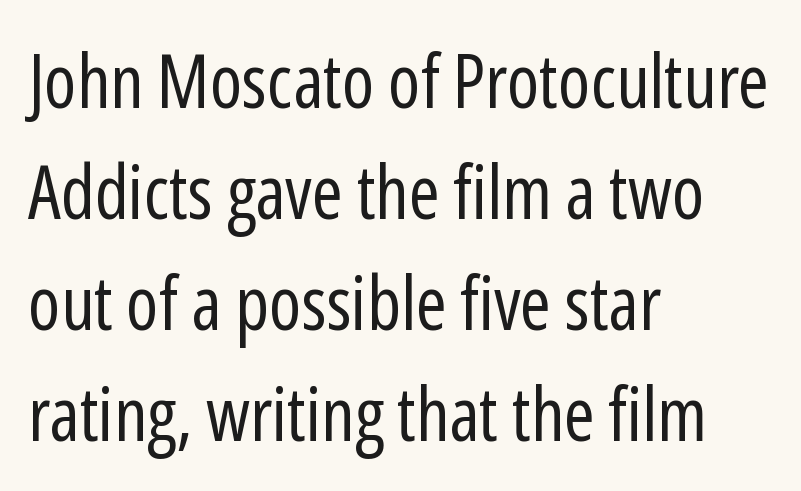
{"serif": "no", "italic": "no", "bold": "no", "weight": "regular", "width": "condensed", "stroke_contrast": "low", "x_height": "medium", "monospaced": "no", "underline": "no", "align": "left", "line_spacing": "normal", "line_spacing_ratio": 1.5, "letter_spacing": "normal", "letter_spacing_em": 0.0, "glyph_px": 74}
